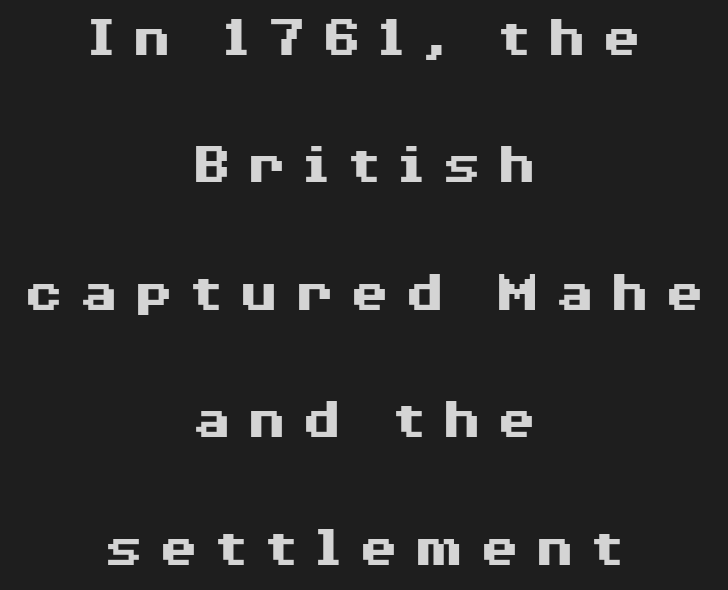
The image shows 59 px heavy, wide sans-serif type, upright; set centered, loose line spacing (2.16x), unusually wide letter spacing (+0.24 em), not underlined; medium stroke contrast and a medium x-height.
